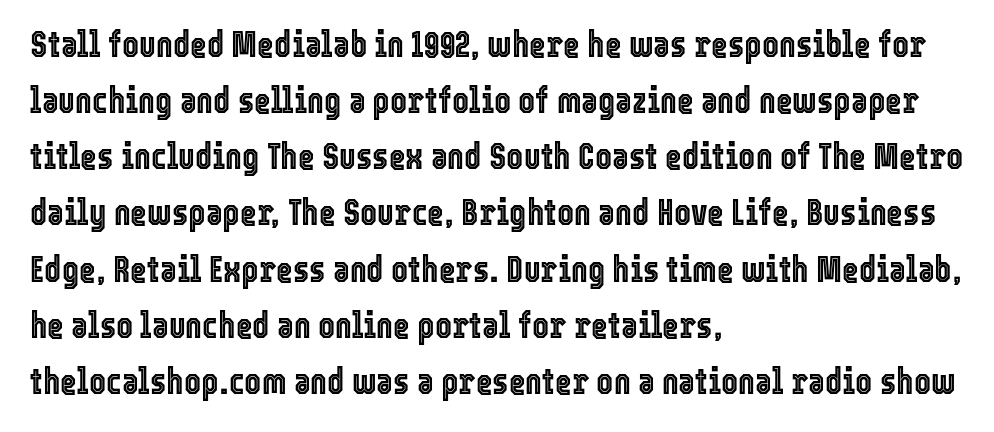
{"italic": "no", "width": "condensed", "x_height": "medium", "monospaced": "no", "underline": "no", "align": "left", "line_spacing": "normal", "line_spacing_ratio": 1.56, "letter_spacing": "normal", "letter_spacing_em": 0.0, "glyph_px": 36}
